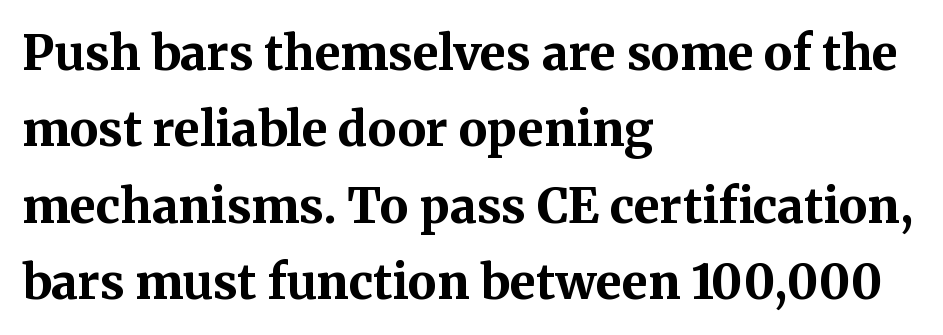
Strokes here are thick enough to call this a true bold. The text was rendered using a seriffed face with decorative stroke endings. Regular leading. A typesetter would call this proportional, since set widths differ per character.
